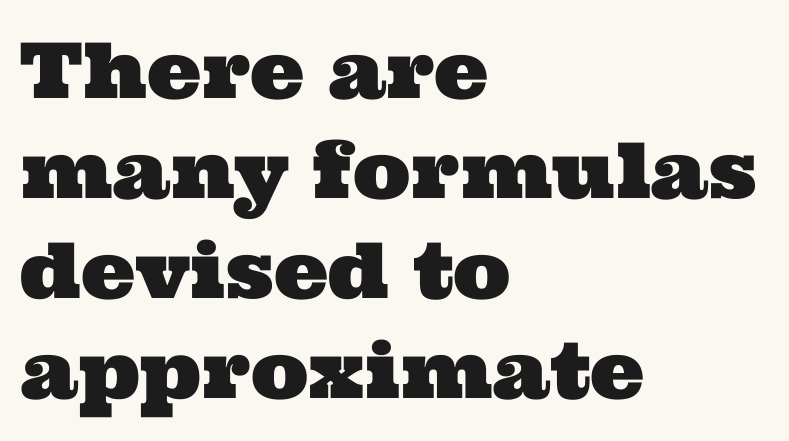
The image shows 77 px wide serif type; set left-aligned, normal line spacing (1.3x), normal letter spacing, not underlined; medium stroke contrast and a medium x-height.
